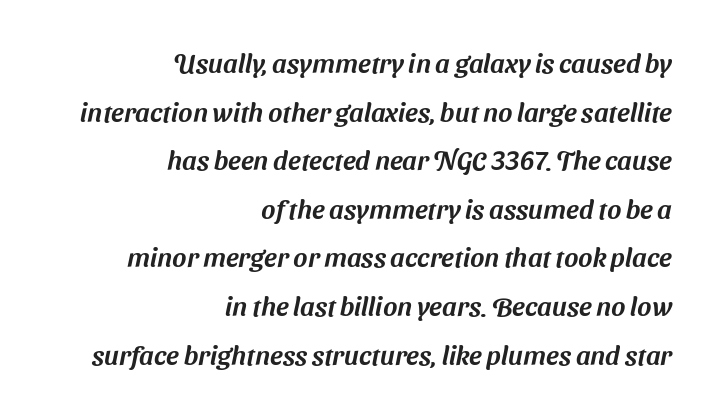
Q: Is the text underlined? A: No.
Q: How is the paragraph aligned? A: Right-aligned.
Q: Is the spacing between letters normal or unusually wide? A: Normal.
